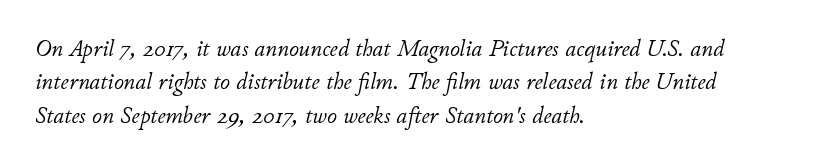
Bare-footed words on every line. What stands out about the letter spacing? Nothing — it is the standard amount. A typesetter would mark this as italic. These lines sit exactly where default settings would place them. Line starts are locked; line ends wander. Weight class: somewhere from thin through regular.
